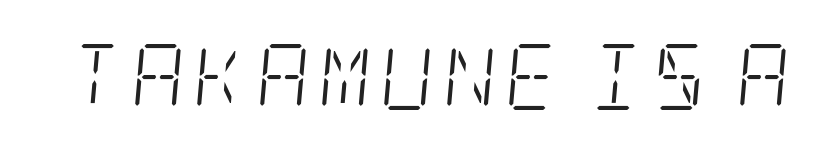
Descenders hang freely into open space. Compared with a typical body face, this is equally light or lighter still. Looking at the ascenders, they clearly lean. This sample uses a serif face.
